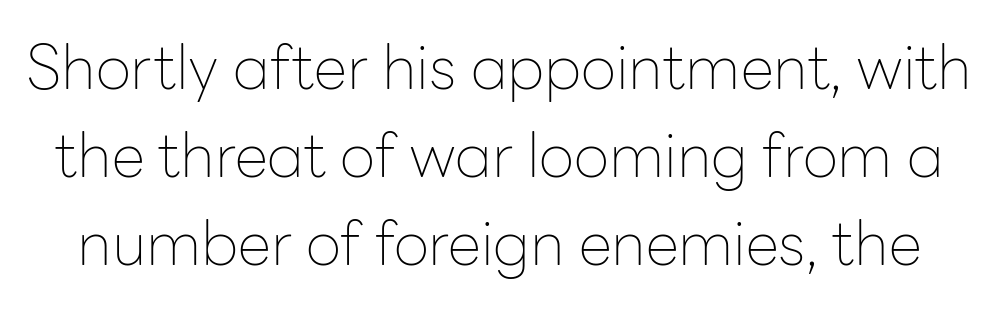
The image shows 61 px thin sans-serif type, upright; set normal line spacing (1.44x), normal letter spacing, not underlined; low stroke contrast and a medium x-height.
